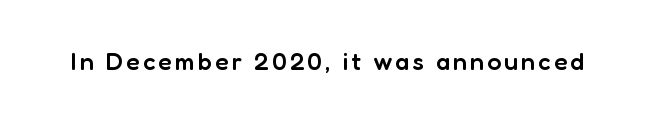
The image shows 25 px text type, upright; set not underlined.
